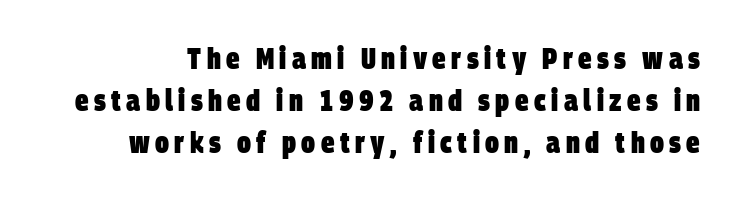
The face used here is proportionally spaced, like ordinary book or web type. Horizontal bands of white between lines are of average thickness. Caption: bold face, heavy strokes. The font family rendered here belongs to the sans-serif group. The area under the type is left untouched.
